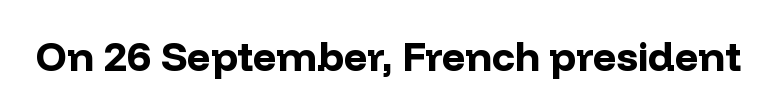
Q: Is the text bold? A: Yes.
Q: Is the text italic (slanted)? A: No, it is upright.
Q: Is the typeface a serif or a sans-serif typeface? A: Sans-serif.
Q: Is the text underlined? A: No.
Q: Is the spacing between letters normal or unusually wide? A: Normal.
Q: Width (condensed, normal, or wide)? A: Normal.
Q: Stroke contrast? A: Low.
Q: x-height? A: Medium.
Q: Monospaced? A: No.
